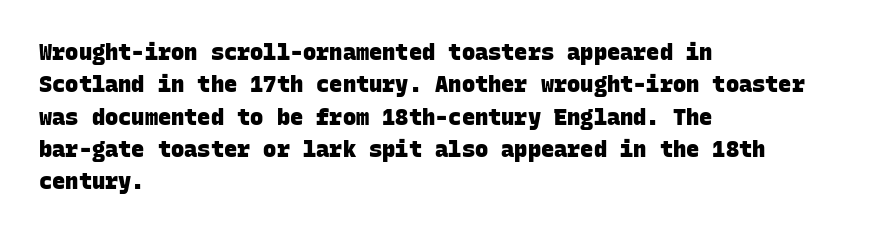
In CSS terms this would be text-align: left. Weight: bold. Tracking value appears to be zero — textbook default spacing. The passage shown stacks its lines at a standard gap.
